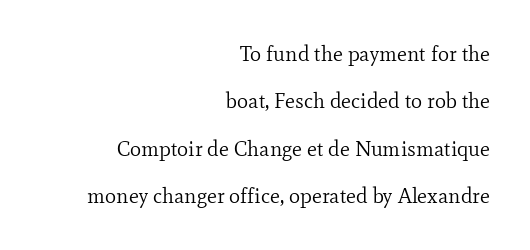
The image shows 21 px text type, upright; set right-aligned, loose line spacing (2.26x), normal letter spacing, not underlined.
